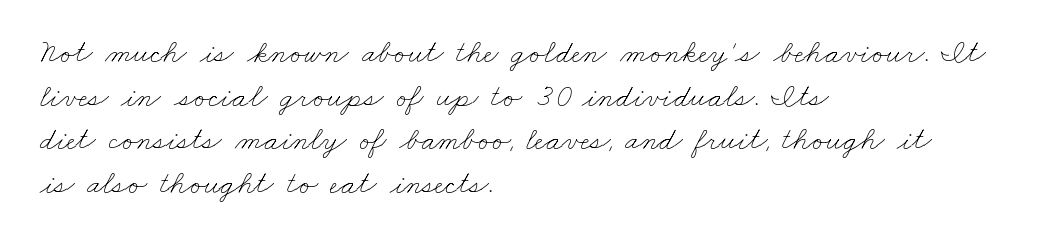
The image shows 32 px thin, wide type; set left-aligned, normal line spacing (1.36x), normal letter spacing, not underlined; low stroke contrast and a small x-height.
